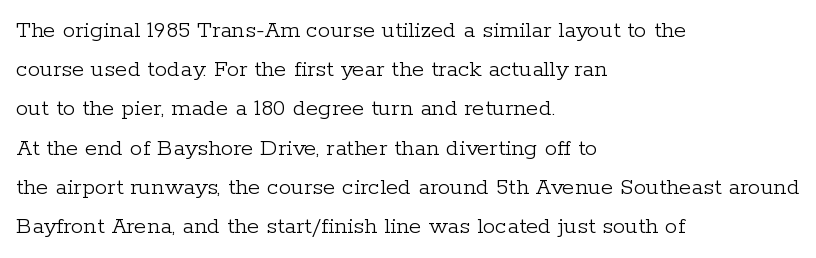
{"italic": "no", "bold": "no", "underline": "no", "align": "left", "line_spacing": "normal", "line_spacing_ratio": 1.57, "letter_spacing": "normal", "letter_spacing_em": 0.0, "glyph_px": 25}
